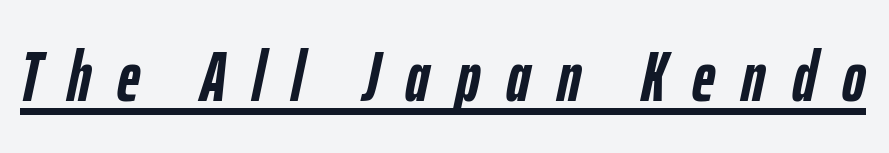
Q: Is the text bold? A: Yes.
Q: Is the text italic (slanted)? A: Yes, it leans right by about 12 degrees.
Q: Is the text underlined? A: Yes.
Q: Is the spacing between letters normal or unusually wide? A: Unusually wide.
Q: Width (condensed, normal, or wide)? A: Condensed.
Q: Stroke contrast? A: Low.
Q: x-height? A: Medium.
Q: Monospaced? A: No.
